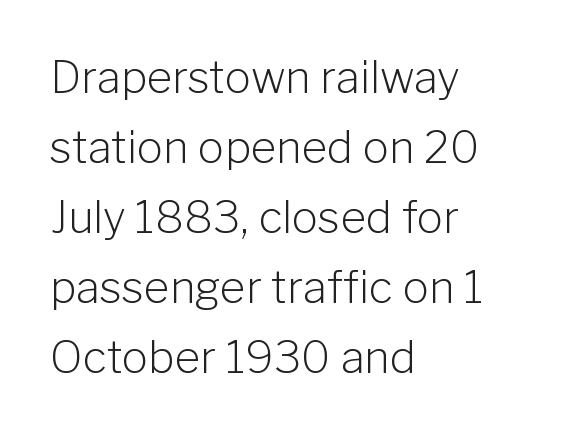
Q: Is the text bold? A: No.
Q: Is the text italic (slanted)? A: No, it is upright.
Q: Is the typeface a serif or a sans-serif typeface? A: Sans-serif.
Q: Is the text underlined? A: No.
Q: How is the paragraph aligned? A: Left-aligned.
Q: Is the spacing between letters normal or unusually wide? A: Normal.
Q: Is the spacing between lines tight, normal or loose? A: Normal.
Q: Width (condensed, normal, or wide)? A: Normal.
Q: Stroke contrast? A: Low.
Q: x-height? A: Medium.
Q: Monospaced? A: No.
